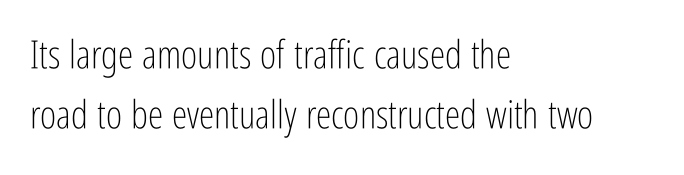
Q: Is the text bold? A: No.
Q: Is the text italic (slanted)? A: No, it is upright.
Q: Is the typeface a serif or a sans-serif typeface? A: Sans-serif.
Q: Is the text underlined? A: No.
Q: How is the paragraph aligned? A: Left-aligned.
Q: Is the spacing between letters normal or unusually wide? A: Normal.
Q: Is the spacing between lines tight, normal or loose? A: Normal.
Q: Width (condensed, normal, or wide)? A: Condensed.
Q: Stroke contrast? A: Low.
Q: x-height? A: Medium.
Q: Monospaced? A: No.
